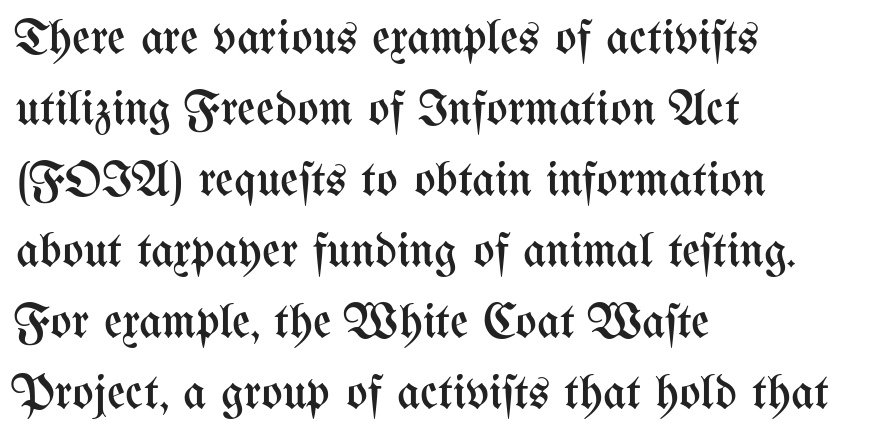
{"italic": "no", "bold": "no", "weight": "regular", "width": "condensed", "stroke_contrast": "medium", "x_height": "medium", "monospaced": "no", "underline": "no", "align": "left", "line_spacing": "normal", "line_spacing_ratio": 1.42, "letter_spacing": "normal", "letter_spacing_em": 0.0, "glyph_px": 50}
